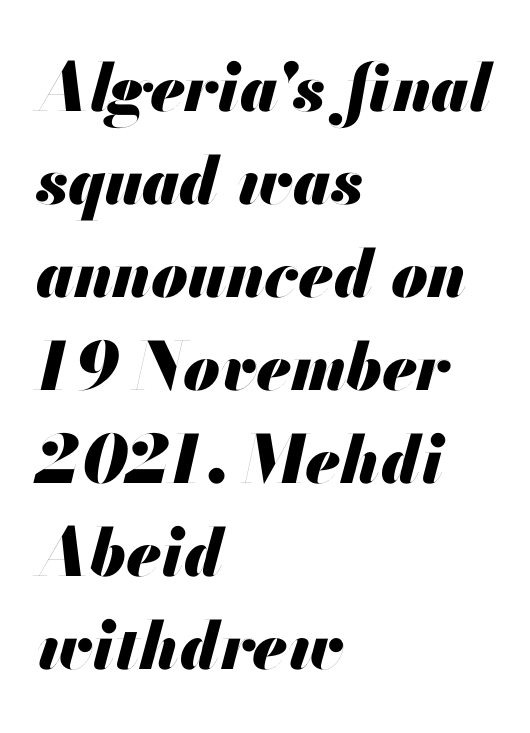
Q: Is the text bold? A: Yes.
Q: Is the text italic (slanted)? A: Yes, it leans right by about 13 degrees.
Q: Is the text underlined? A: No.
Q: How is the paragraph aligned? A: Left-aligned.
Q: Is the spacing between letters normal or unusually wide? A: Normal.
Q: Is the spacing between lines tight, normal or loose? A: Normal.
Q: Width (condensed, normal, or wide)? A: Normal.
Q: Stroke contrast? A: Medium.
Q: x-height? A: Small.
Q: Monospaced? A: No.
